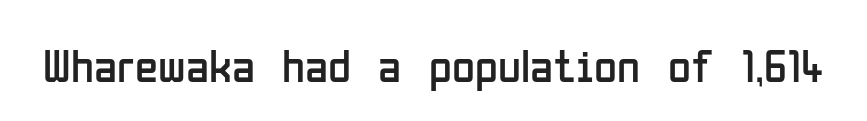
{"serif": "no", "italic": "no", "bold": "no", "weight": "regular", "width": "condensed", "stroke_contrast": "low", "x_height": "medium", "monospaced": "no", "underline": "no", "letter_spacing": "normal", "letter_spacing_em": 0.0, "glyph_px": 47}
